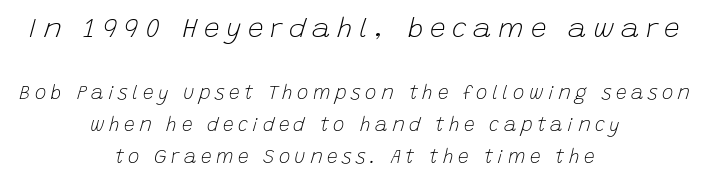
The image shows 28 px light type, italic (leaning right); set centered, normal line spacing (1.68x), unusually wide letter spacing (+0.24 em), not underlined; the first (top) block is 1.47x larger; low stroke contrast and a large x-height.
